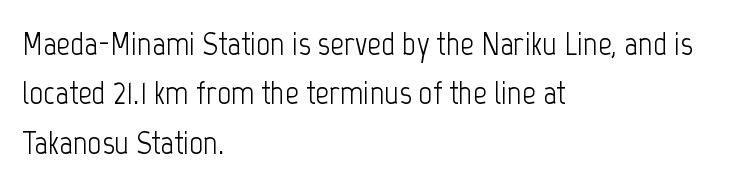
The typesetter chose a ragged-right arrangement here. Line spacing here is normal. The foot of each line stays bare and open. Is the letter spacing exaggerated? No — it looks like the ordinary default. Posture: vertical.
